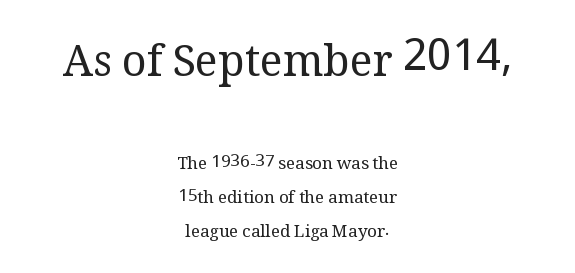
{"serif": "yes", "italic": "no", "bold": "no", "weight": "regular", "width": "normal", "stroke_contrast": "medium", "x_height": "medium", "monospaced": "no", "underline": "no", "align": "center", "line_spacing": "loose", "line_spacing_ratio": 2.0, "letter_spacing": "normal", "letter_spacing_em": 0.0, "larger_block": "first", "size_ratio": 2.53, "glyph_px": 43}
